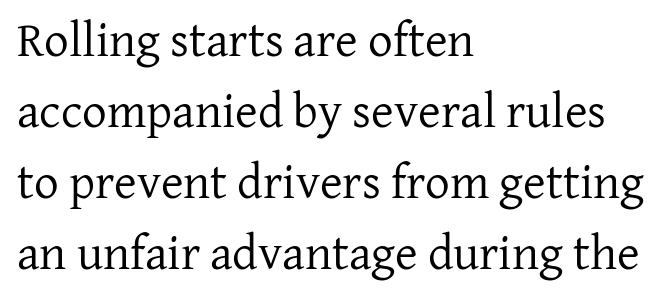
The image shows 49 px regular-weight serif type, upright; set left-aligned, normal line spacing (1.45x), normal letter spacing, not underlined; low stroke contrast and a medium x-height.
